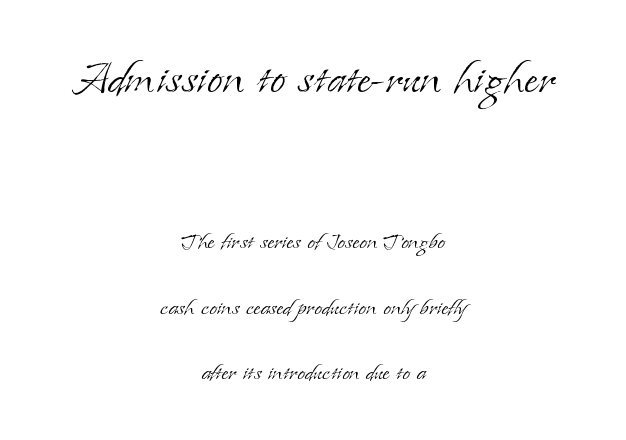
The image shows 57 px light serif type; set centered, loose line spacing (2.33x), normal letter spacing, not underlined; the first (top) block is 2.04x larger; low stroke contrast and a small x-height.
